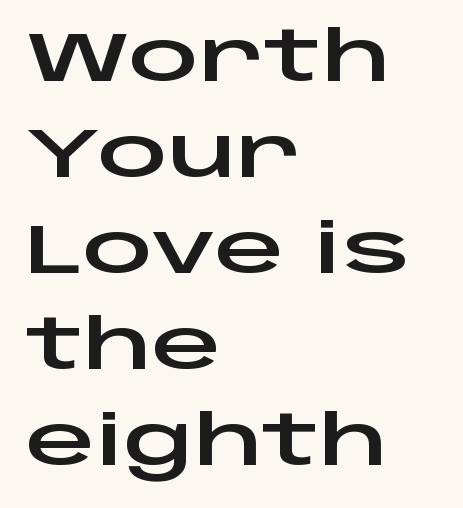
Q: Is the text italic (slanted)? A: No, it is upright.
Q: Is the typeface a serif or a sans-serif typeface? A: Sans-serif.
Q: Is the text underlined? A: No.
Q: How is the paragraph aligned? A: Left-aligned.
Q: Is the spacing between letters normal or unusually wide? A: Normal.
Q: Is the spacing between lines tight, normal or loose? A: Normal.
Q: Width (condensed, normal, or wide)? A: Wide.
Q: Stroke contrast? A: Low.
Q: x-height? A: Large.
Q: Monospaced? A: No.
